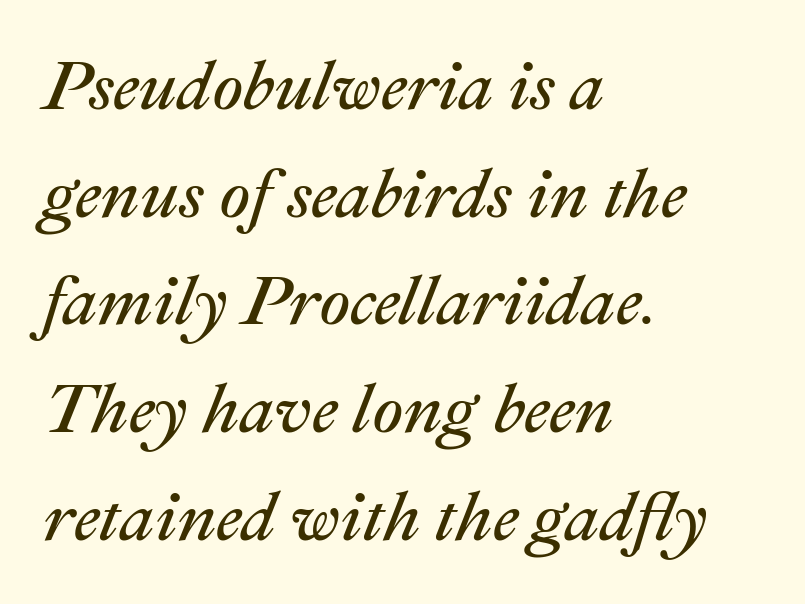
Default kerning and tracking; the words read as compact shapes. The baseline area is clear. The typesetting does not lean heavy: it is not bold. The rows are spaced the way most documents space them. Here the designer chose a conventional face with non-uniform glyph widths. Would a proofreader flag this as italicized? Yes.
